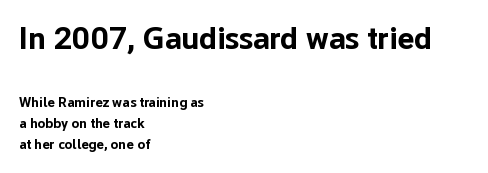
{"serif": "no", "italic": "no", "bold": "yes", "weight": "bold", "width": "normal", "stroke_contrast": "low", "x_height": "medium", "monospaced": "no", "underline": "no", "align": "left", "line_spacing": "normal", "line_spacing_ratio": 1.53, "letter_spacing": "normal", "letter_spacing_em": 0.0, "larger_block": "first", "size_ratio": 2.29, "glyph_px": 32}
